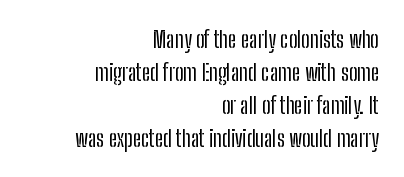
{"italic": "no", "underline": "no", "align": "right", "line_spacing": "normal", "line_spacing_ratio": 1.43, "letter_spacing": "normal", "letter_spacing_em": 0.0, "glyph_px": 23}
